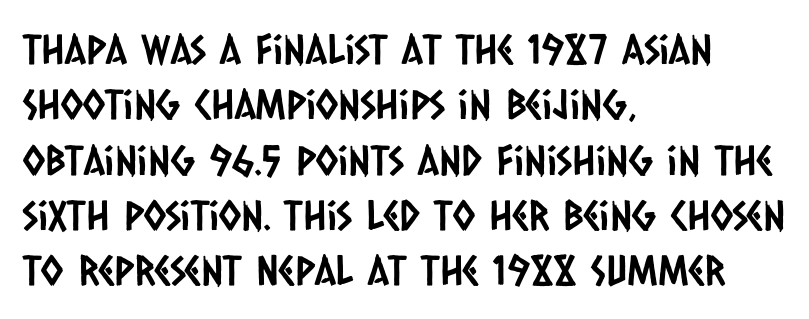
The image shows 41 px condensed sans-serif type; set left-aligned, normal line spacing (1.35x), normal letter spacing, not underlined; low stroke contrast and a large x-height.
